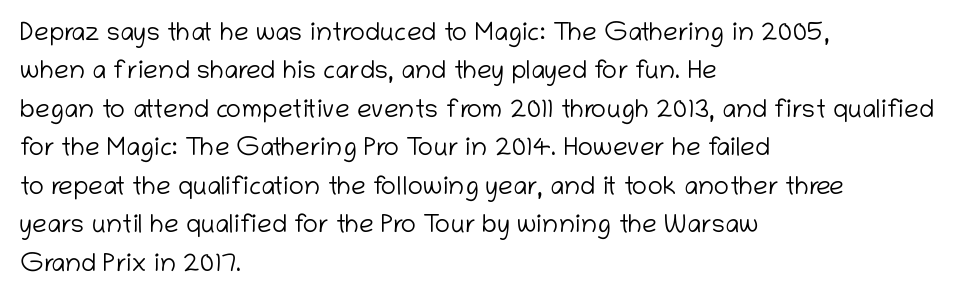
{"italic": "no", "bold": "no", "underline": "no", "align": "left", "line_spacing": "normal", "line_spacing_ratio": 1.48, "letter_spacing": "normal", "letter_spacing_em": 0.0, "glyph_px": 26}
